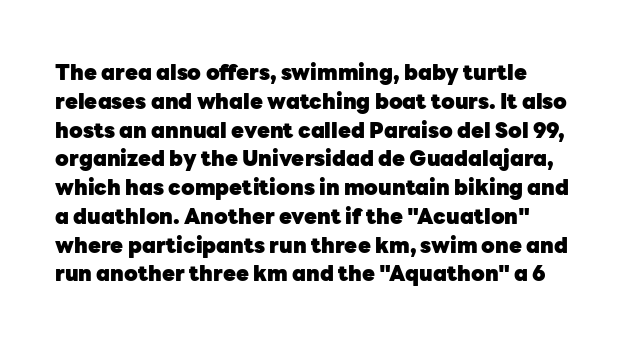
The image shows 21 px bold type, upright; set left-aligned, normal line spacing (1.37x), normal letter spacing, not underlined.
